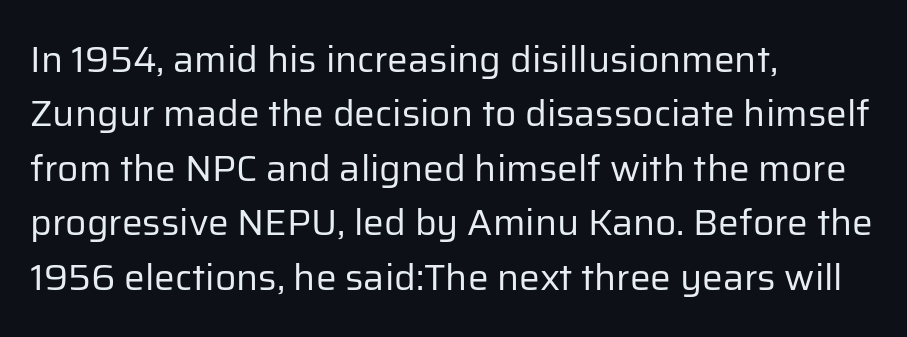
The image shows 37 px regular-weight sans-serif type, upright; set left-aligned, normal line spacing (1.47x), normal letter spacing, not underlined; low stroke contrast and a medium x-height.
